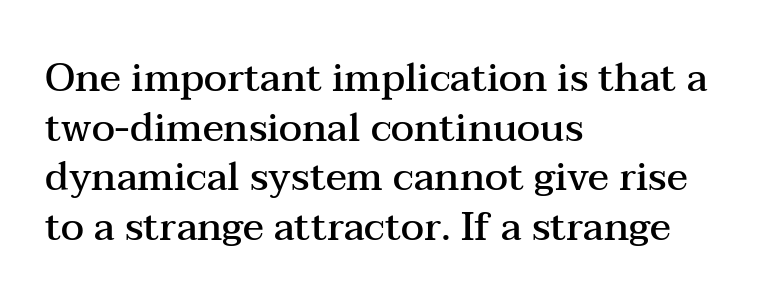
{"serif": "yes", "italic": "no", "bold": "semi", "weight": "semibold", "width": "wide", "stroke_contrast": "medium", "x_height": "medium", "monospaced": "no", "underline": "no", "align": "left", "line_spacing": "normal", "line_spacing_ratio": 1.27, "letter_spacing": "normal", "letter_spacing_em": 0.0, "glyph_px": 39}
